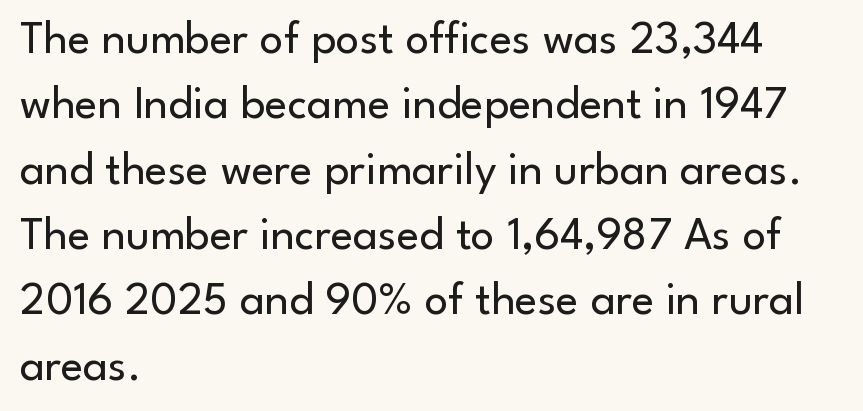
{"serif": "no", "italic": "no", "bold": "no", "weight": "regular", "width": "normal", "stroke_contrast": "low", "x_height": "small", "monospaced": "no", "underline": "no", "align": "left", "line_spacing": "normal", "line_spacing_ratio": 1.39, "letter_spacing": "normal", "letter_spacing_em": 0.0, "glyph_px": 47}
